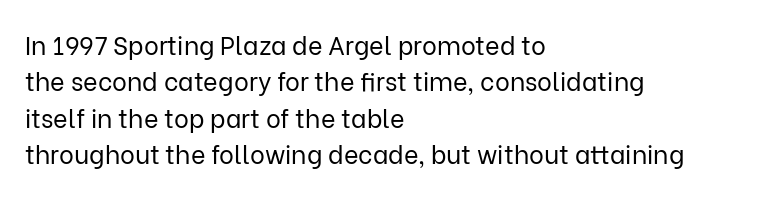
In terms of posture, this sample is upright. The passage shown has conventional tracking throughout. The zone under the glyphs is completely vacant. The lines are quadded left. These glyphs show unthickened strokes, regular width or finer. Rows of type keep a routine distance in the vertical direction.
